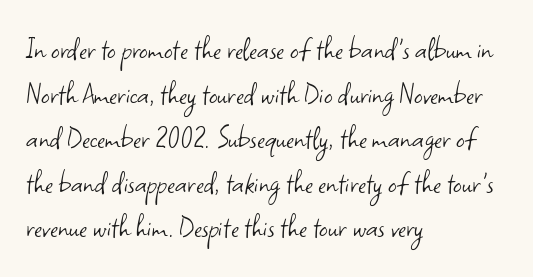
The image shows 34 px light sans-serif type; set left-aligned, normal line spacing (1.31x), normal letter spacing, not underlined; low stroke contrast and a small x-height.
